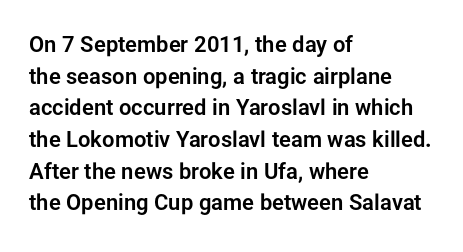
Ordinary non-slanted type is in use. Letter spacing: default. This sample is left-justified, so line endings fall wherever the words run out. Underline: absent. Successive baselines arrive at the customary interval.
